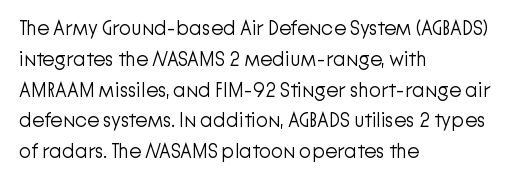
Unmarked baselines from the first word to the last. Between one letter and the next there's only the usual sliver of space. Left-aligned paragraph, ragged on the right. Compared with typical paragraphs, the rows here are spaced about the same. It's the straight-up-and-down kind of type.
